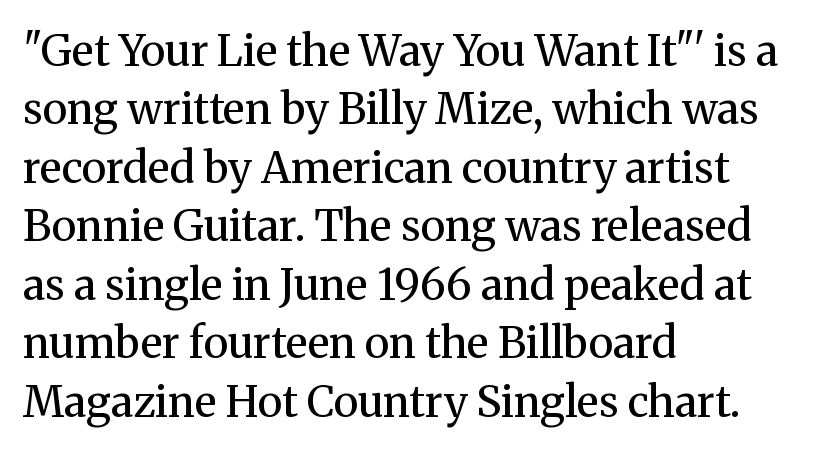
The image shows 43 px regular-weight serif type, upright; set left-aligned, normal line spacing (1.36x), normal letter spacing, not underlined; medium stroke contrast and a medium x-height.
